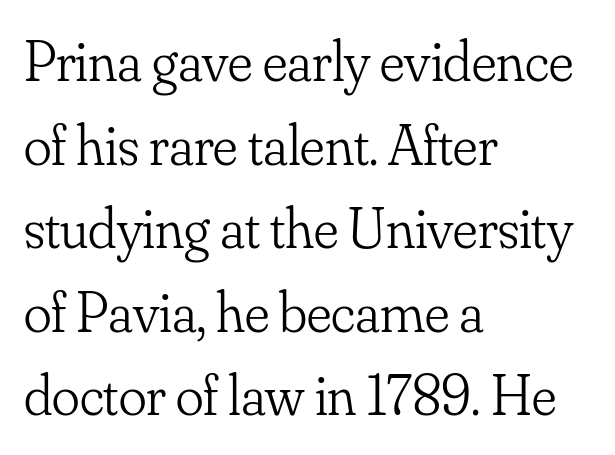
{"serif": "yes", "italic": "no", "bold": "no", "weight": "light", "width": "normal", "stroke_contrast": "low", "x_height": "small", "monospaced": "no", "underline": "no", "align": "left", "line_spacing": "normal", "line_spacing_ratio": 1.44, "letter_spacing": "normal", "letter_spacing_em": 0.0, "glyph_px": 58}
